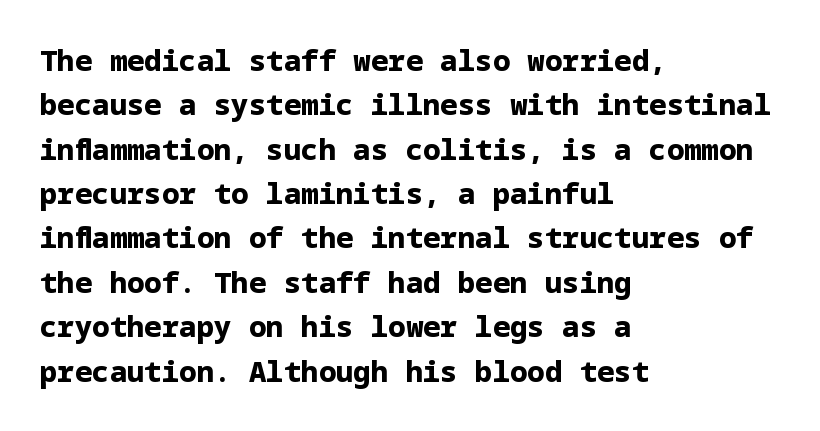
Does the lettering tilt? It doesn't — this is upright. On the weight axis this lands at bold, roughly 700. A student would call this left alignment; a typographer would say flush left, rag right. Rows of type keep a routine distance in the vertical direction. Regarding serifs, this sample does without them.
